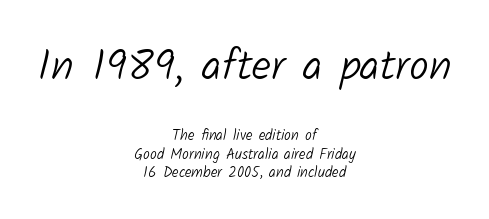
The image shows 44 px light sans-serif type; set centered, normal line spacing (1.26x), normal letter spacing, not underlined; the first (top) block is 2.93x larger; low stroke contrast and a medium x-height.
